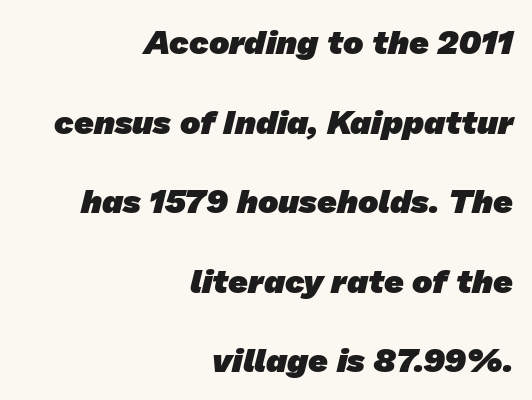
The image shows 34 px heavy sans-serif type; set right-aligned, loose line spacing (2.34x), normal letter spacing, not underlined; low stroke contrast and a medium x-height.
